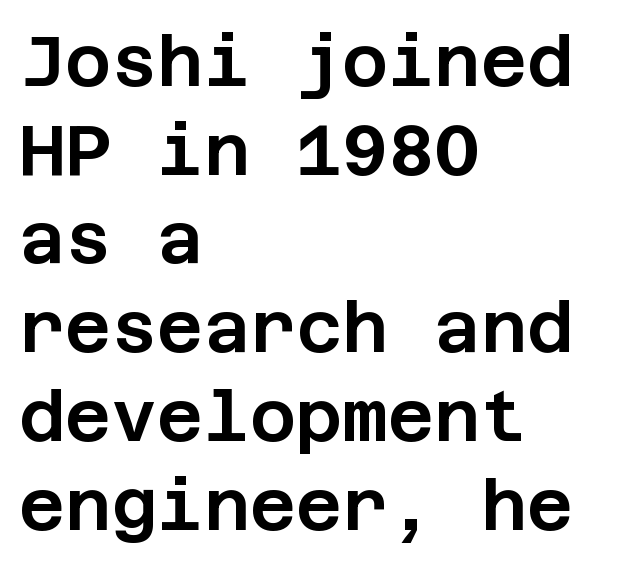
Stroke terminals: plain, sans-serif. The foot of each line stays bare and open. The lines sit at an ordinary, default distance from one another. Every stem runs plumb, perpendicular to the baseline. A typesetter would call this zero additional tracking.
